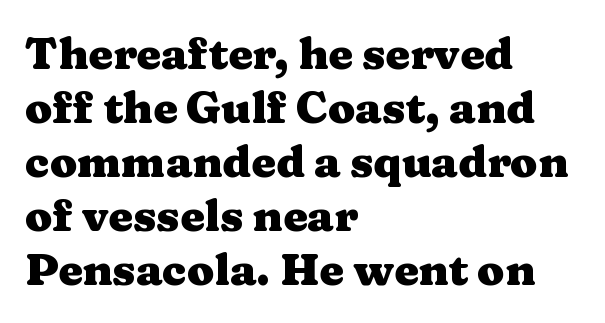
{"serif": "yes", "italic": "no", "bold": "yes", "weight": "heavy", "width": "wide", "stroke_contrast": "medium", "x_height": "medium", "monospaced": "no", "underline": "no", "align": "left", "line_spacing_ratio": 1.23, "letter_spacing": "normal", "letter_spacing_em": 0.0, "glyph_px": 44}
